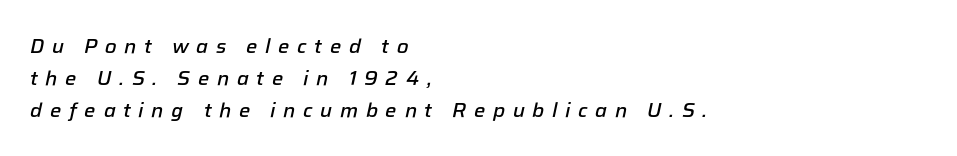
Q: Is the text bold? A: Semi-bold.
Q: Is the text italic (slanted)? A: Yes, it leans right by about 12 degrees.
Q: Is the text underlined? A: No.
Q: How is the paragraph aligned? A: Left-aligned.
Q: Is the spacing between letters normal or unusually wide? A: Unusually wide.
Q: Is the spacing between lines tight, normal or loose? A: Normal.
